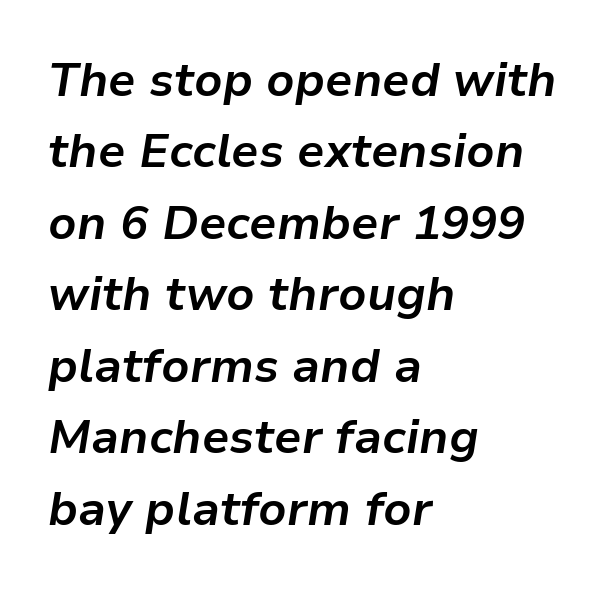
Q: Is the text bold? A: Yes.
Q: Is the text italic (slanted)? A: Yes, it leans right by about 9 degrees.
Q: Is the text underlined? A: No.
Q: How is the paragraph aligned? A: Left-aligned.
Q: Is the spacing between letters normal or unusually wide? A: Normal.
Q: Is the spacing between lines tight, normal or loose? A: Normal.
Q: Width (condensed, normal, or wide)? A: Normal.
Q: Stroke contrast? A: Low.
Q: x-height? A: Medium.
Q: Monospaced? A: No.
